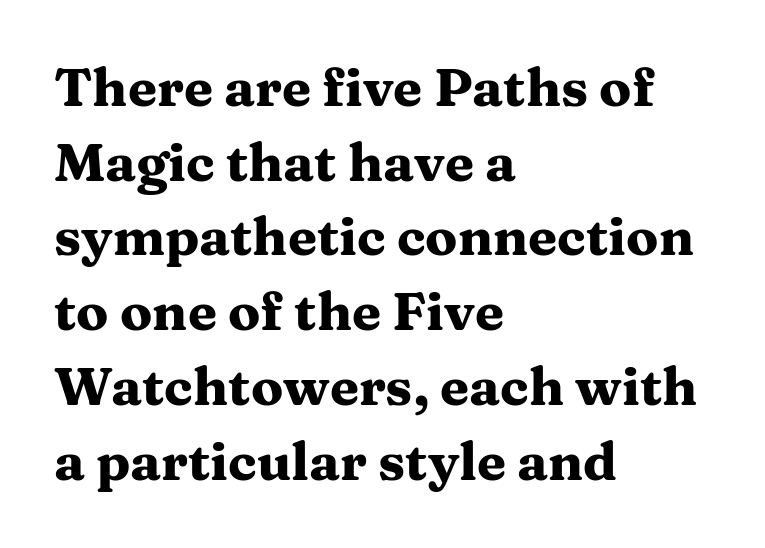
{"serif": "yes", "italic": "no", "bold": "yes", "weight": "heavy", "width": "wide", "stroke_contrast": "medium", "x_height": "medium", "monospaced": "no", "underline": "no", "align": "left", "line_spacing": "normal", "line_spacing_ratio": 1.41, "letter_spacing": "normal", "letter_spacing_em": 0.0, "glyph_px": 53}
